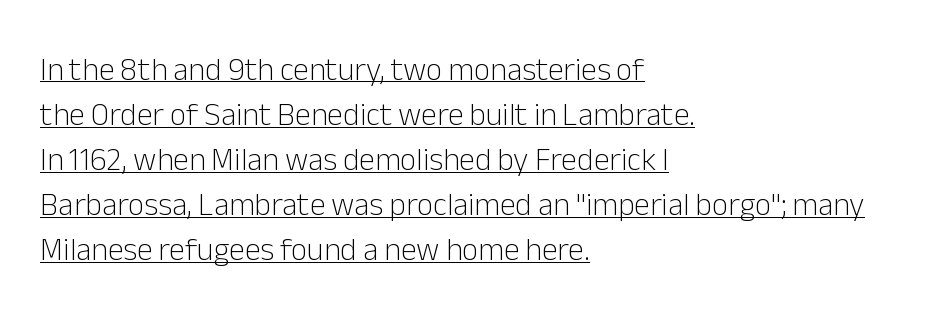
The image shows 32 px light sans-serif type, upright; set left-aligned, normal line spacing (1.41x), normal letter spacing, underlined; low stroke contrast and a medium x-height.
